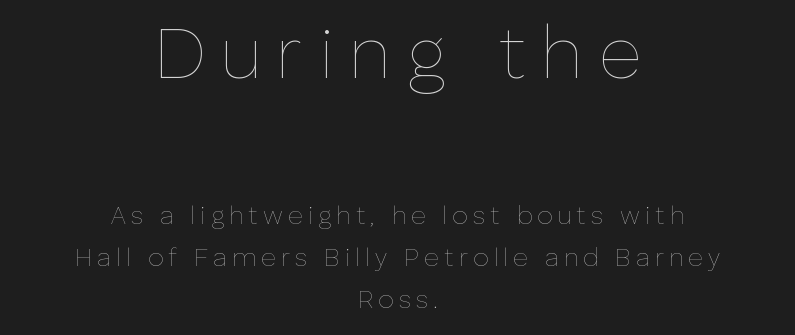
Q: Is the text bold? A: No.
Q: Is the text italic (slanted)? A: No, it is upright.
Q: Is the text underlined? A: No.
Q: How is the paragraph aligned? A: Centered.
Q: Is the spacing between letters normal or unusually wide? A: Unusually wide.
Q: Is the spacing between lines tight, normal or loose? A: Normal.
Q: Which block of text is set in a larger size, the first (top) or the second (bottom)? A: The first (top) one.
Q: Width (condensed, normal, or wide)? A: Normal.
Q: Stroke contrast? A: Low.
Q: x-height? A: Medium.
Q: Monospaced? A: No.
